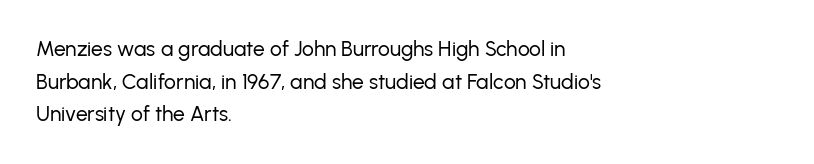
Q: Is the text bold? A: No.
Q: Is the text italic (slanted)? A: No, it is upright.
Q: Is the text underlined? A: No.
Q: How is the paragraph aligned? A: Left-aligned.
Q: Is the spacing between letters normal or unusually wide? A: Normal.
Q: Is the spacing between lines tight, normal or loose? A: Normal.
